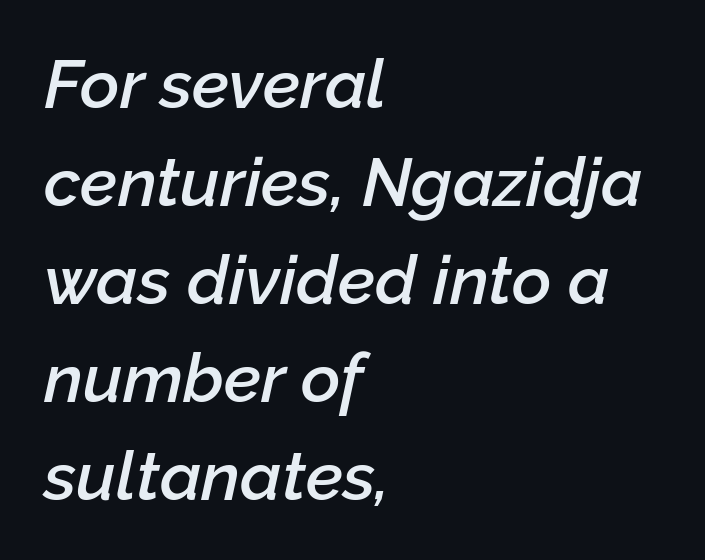
Leftover space on each line is placed entirely after the last word. There's an unmistakable incline to the writing here. Quick note: interline space is typical. Set as a demibold, roughly 600 on the weight scale. What stands out about the letter spacing? Nothing — it is the standard amount. The area under the type is left untouched.
